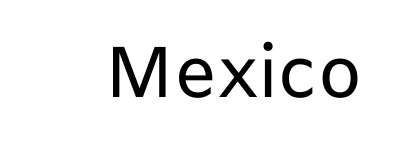
Compared with a typical body face, this is equally light or lighter still. This sample has the flowing, uneven cadence of proportional lettering. No italicization has been applied; the sample stays upright. Letterform terminals end flat and unadorned throughout the passage. The foot of each line stays bare and open.
